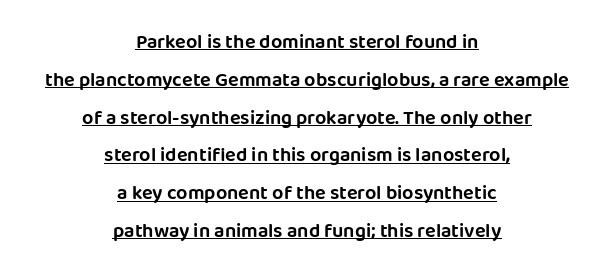
{"italic": "no", "underline": "yes", "align": "center", "line_spacing_ratio": 1.89, "letter_spacing": "normal", "letter_spacing_em": 0.0, "glyph_px": 20}
